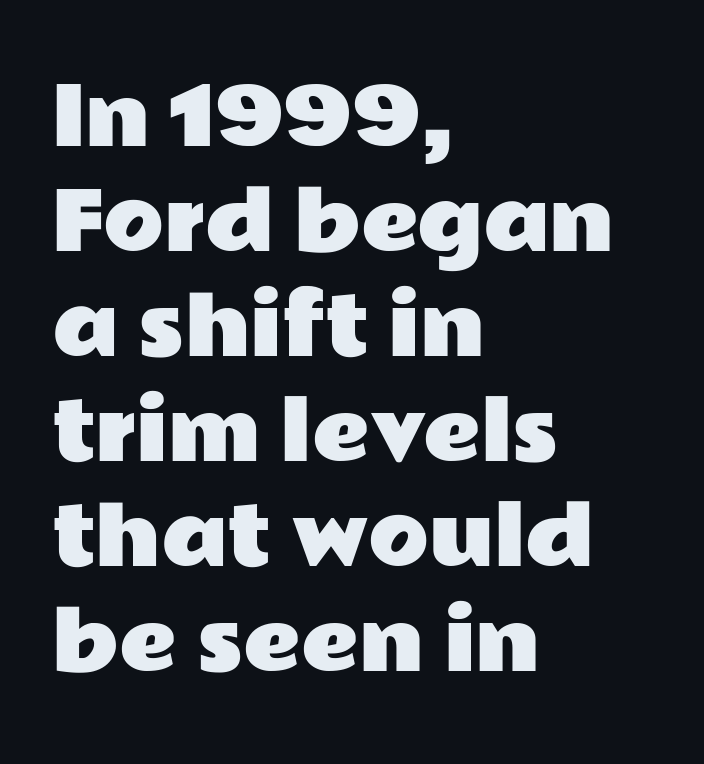
Q: Is the text italic (slanted)? A: No, it is upright.
Q: Is the typeface a serif or a sans-serif typeface? A: Sans-serif.
Q: Is the text underlined? A: No.
Q: How is the paragraph aligned? A: Left-aligned.
Q: Is the spacing between letters normal or unusually wide? A: Normal.
Q: Is the spacing between lines tight, normal or loose? A: Normal.
Q: Width (condensed, normal, or wide)? A: Wide.
Q: Stroke contrast? A: Low.
Q: x-height? A: Medium.
Q: Monospaced? A: No.
